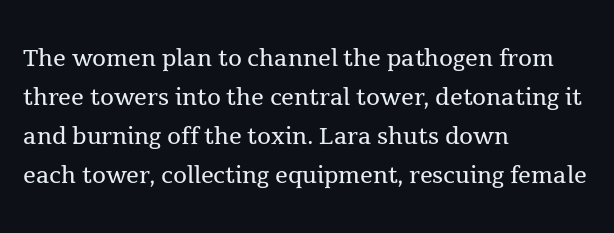
The image shows 32 px regular-weight serif type, upright; set left-aligned, line spacing 1.22x, normal letter spacing, not underlined; a medium x-height.
